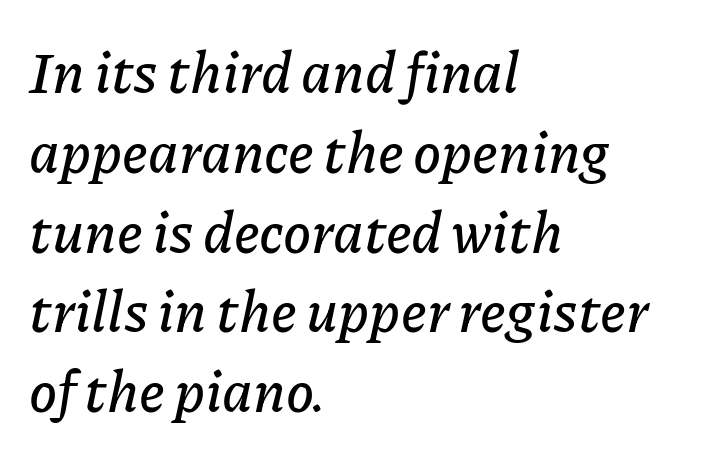
Q: Is the text italic (slanted)? A: Yes, it leans right by about 11 degrees.
Q: Is the text underlined? A: No.
Q: How is the paragraph aligned? A: Left-aligned.
Q: Is the spacing between letters normal or unusually wide? A: Normal.
Q: Is the spacing between lines tight, normal or loose? A: Normal.
Q: Width (condensed, normal, or wide)? A: Normal.
Q: Stroke contrast? A: Low.
Q: x-height? A: Medium.
Q: Monospaced? A: No.
